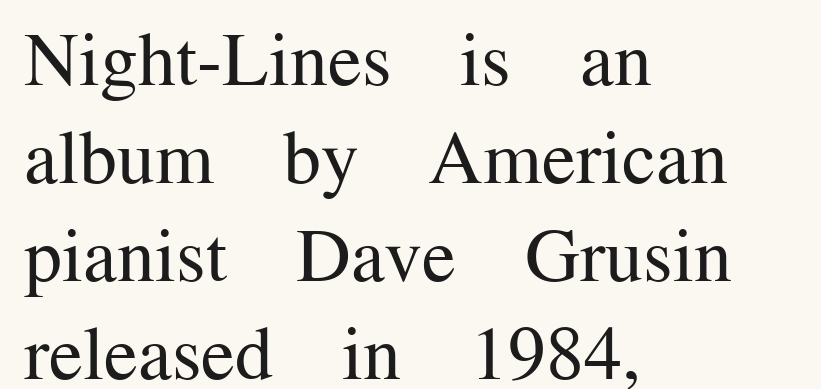
{"serif": "yes", "italic": "no", "bold": "no", "weight": "regular", "width": "normal", "stroke_contrast": "medium", "x_height": "medium", "monospaced": "no", "underline": "no", "align": "left", "line_spacing": "normal", "line_spacing_ratio": 1.29, "letter_spacing": "normal", "letter_spacing_em": 0.0, "glyph_px": 76}
